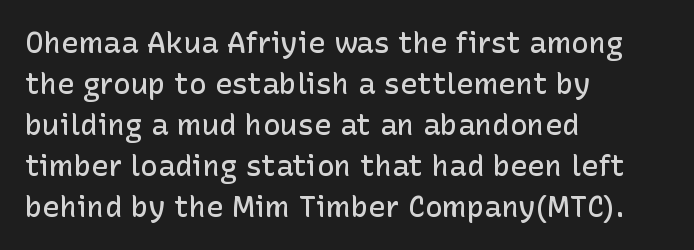
The image shows 29 px semibold sans-serif type, upright; set left-aligned, normal line spacing (1.41x), normal letter spacing, not underlined; low stroke contrast and a medium x-height.
